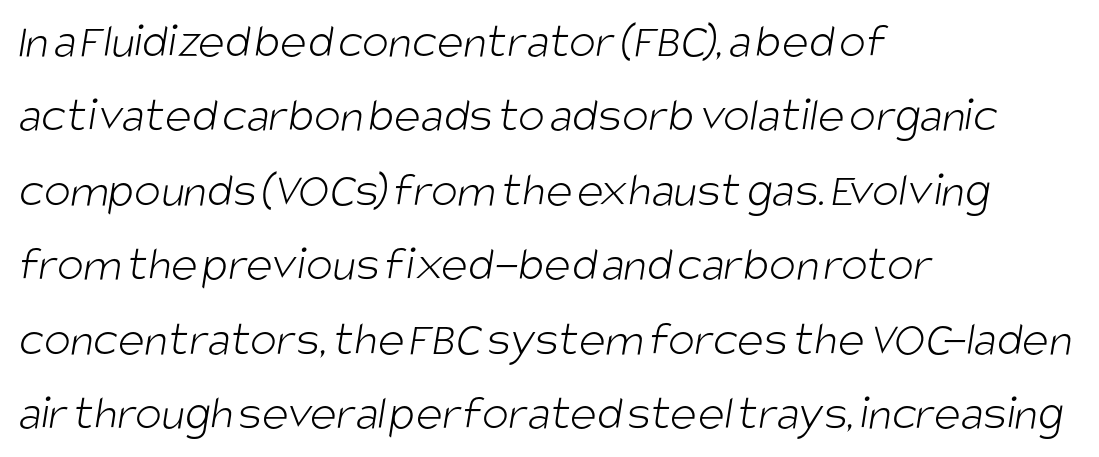
The image shows 50 px light, condensed sans-serif type; set left-aligned, normal line spacing (1.49x), normal letter spacing, not underlined; low stroke contrast and a large x-height.
